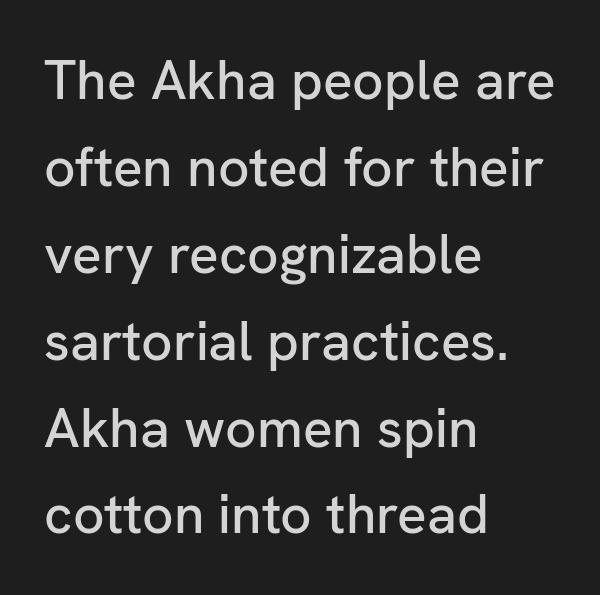
The line texture is even and compact thanks to regular tracking. Nope, not italic — everything's standing straight. What's the leading like? Ordinary, nothing unusual. A bare baseline throughout the passage.
